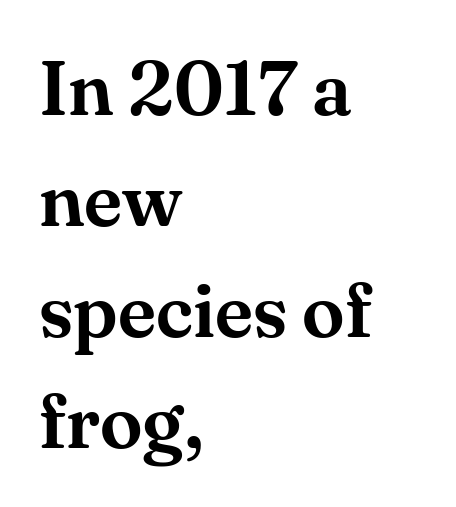
The image shows 77 px serif type, upright; set left-aligned, normal line spacing (1.44x), normal letter spacing, not underlined; medium stroke contrast and a small x-height.
